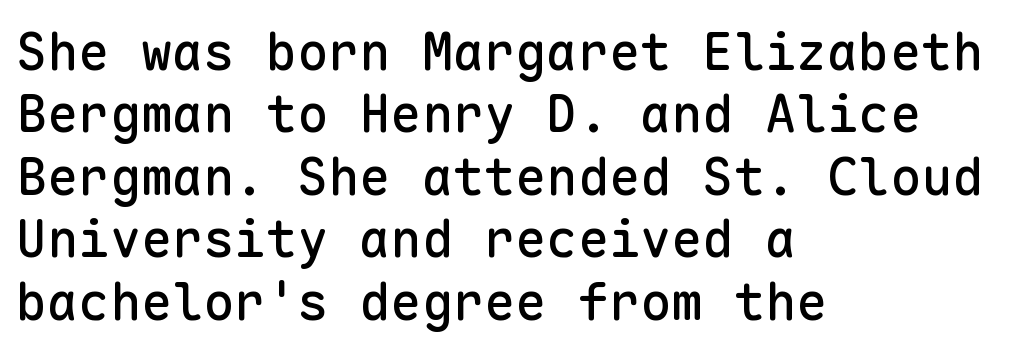
{"serif": "no", "italic": "no", "width": "normal", "stroke_contrast": "low", "x_height": "medium", "monospaced": "yes", "underline": "no", "align": "left", "line_spacing_ratio": 1.2, "letter_spacing": "normal", "letter_spacing_em": 0.0, "glyph_px": 52}
